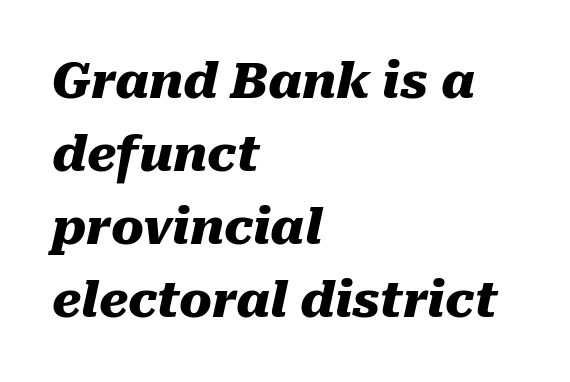
Beneath every word, the page is bare. Note the varied advance widths — an 'i' is clearly narrower than an 'm'. Each word holds together tightly as a unit, with standard inter-letter gaps. A dark, heavy texture on the line: the type is bold. Students, observe: this is what conventionally led text looks like. The lettering tilts uniformly, giving the passage an italic look.
